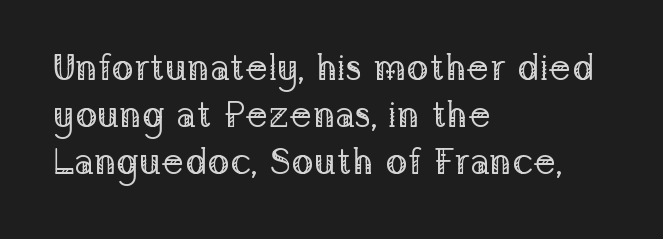
Characters follow at the spacing the type designer built in. On a weight scale, this lands at 450 or below. Where is the straight margin? On the left. The block of text has a typical density, with ordinary space between rows. You could not count columns in this text — the font is proportionally spaced.
